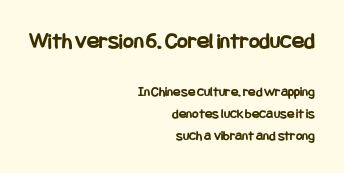
{"italic": "no", "bold": "yes", "underline": "no", "align": "right", "line_spacing": "normal", "line_spacing_ratio": 1.59, "letter_spacing": "normal", "letter_spacing_em": 0.0, "larger_block": "first", "size_ratio": 1.64, "glyph_px": 23}
